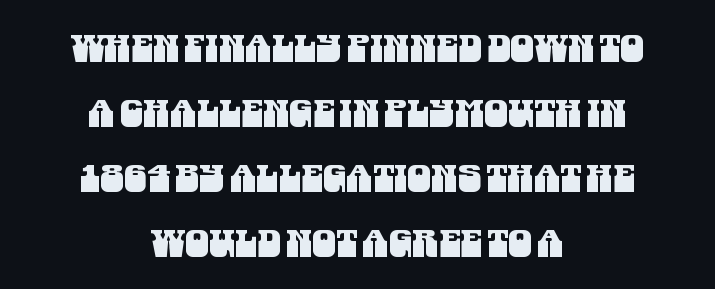
Q: Is the typeface a serif or a sans-serif typeface? A: Sans-serif.
Q: Is the text underlined? A: No.
Q: How is the paragraph aligned? A: Centered.
Q: Is the spacing between letters normal or unusually wide? A: Normal.
Q: Width (condensed, normal, or wide)? A: Condensed.
Q: Stroke contrast? A: Medium.
Q: x-height? A: Large.
Q: Monospaced? A: No.
